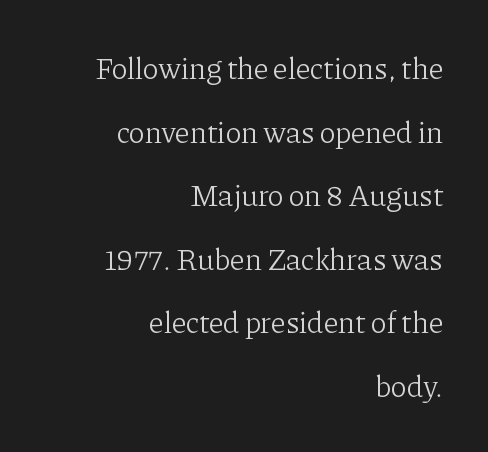
{"serif": "yes", "italic": "no", "bold": "no", "weight": "light", "width": "normal", "stroke_contrast": "low", "x_height": "medium", "monospaced": "no", "underline": "no", "align": "right", "line_spacing": "loose", "line_spacing_ratio": 2.12, "letter_spacing": "normal", "letter_spacing_em": 0.0, "glyph_px": 30}
